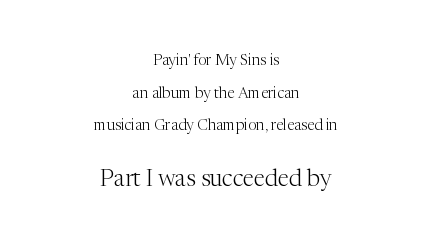
{"italic": "no", "bold": "no", "underline": "no", "align": "center", "line_spacing": "loose", "line_spacing_ratio": 2.18, "letter_spacing": "normal", "letter_spacing_em": 0.0, "larger_block": "second", "size_ratio": 1.53, "glyph_px": 23}
